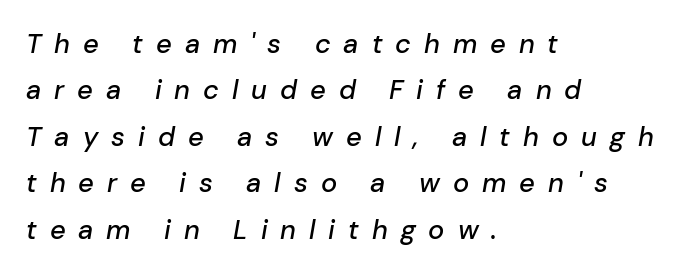
The image shows 27 px text type, italic (leaning right); set left-aligned, line spacing 1.72x, unusually wide letter spacing (+0.48 em), not underlined.
